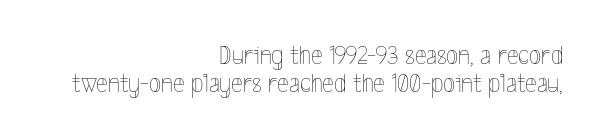
Q: Is the text bold? A: No.
Q: Is the text italic (slanted)? A: No, it is upright.
Q: Is the text underlined? A: No.
Q: How is the paragraph aligned? A: Right-aligned.
Q: Is the spacing between letters normal or unusually wide? A: Normal.
Q: Is the spacing between lines tight, normal or loose? A: Tight.
Q: Width (condensed, normal, or wide)? A: Condensed.
Q: x-height? A: Medium.
Q: Monospaced? A: No.
